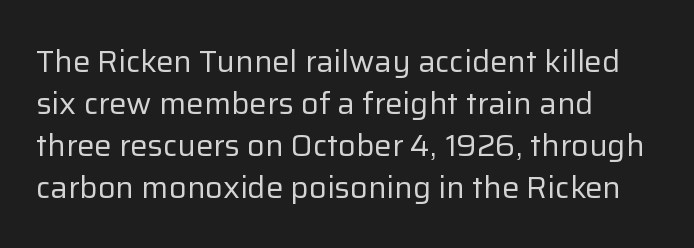
The image shows 31 px regular-weight sans-serif type, upright; set left-aligned, normal line spacing (1.35x), normal letter spacing, not underlined; low stroke contrast and a medium x-height.
